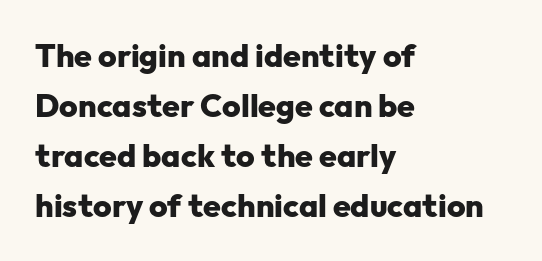
The image shows 32 px heavy sans-serif type, upright; set left-aligned, normal line spacing (1.56x), normal letter spacing, not underlined; low stroke contrast and a medium x-height.
